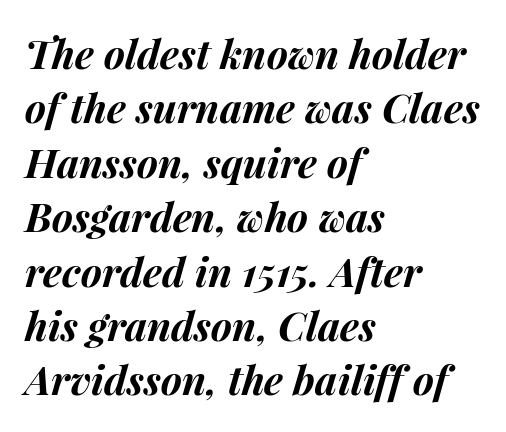
{"italic": "yes", "lean": "right", "slant_degrees": 15, "bold": "yes", "weight": "bold", "width": "normal", "stroke_contrast": "medium", "x_height": "medium", "monospaced": "no", "underline": "no", "align": "left", "line_spacing": "normal", "line_spacing_ratio": 1.36, "letter_spacing": "normal", "letter_spacing_em": 0.0, "glyph_px": 40}
